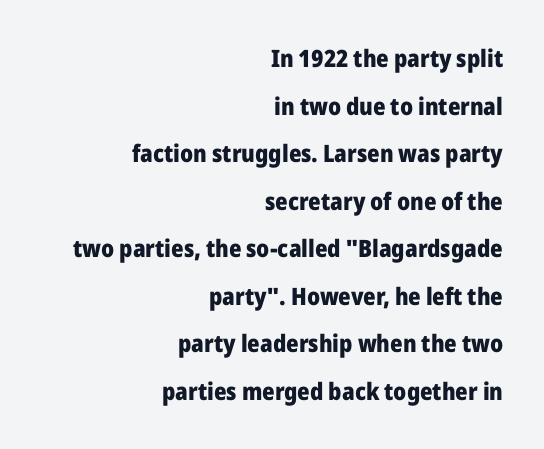
Honestly, the rows look like they've been pulled way apart. Default kerning and tracking; the words read as compact shapes. The foot of each line stays bare and open. Weight check: bold — yes, fully. Is there any slant? The stems are plumb.
